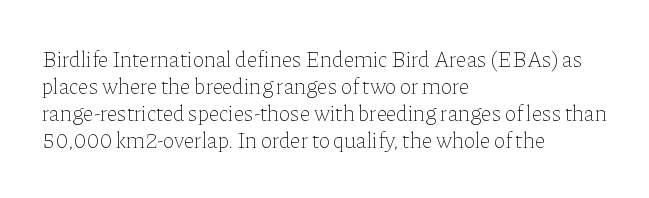
The image shows 22 px text type, upright; set left-aligned, line spacing 1.23x, normal letter spacing, not underlined.
